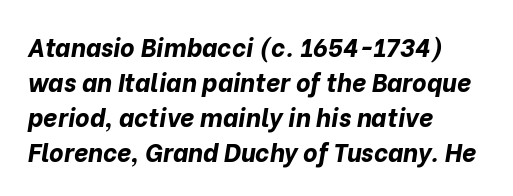
The space directly below the letters is spotless. Layout note: lines flush left. Tracking value appears to be zero — textbook default spacing. Strong, thick strokes mark this as bold type. Whoever set this chose a conventional vertical rhythm.
